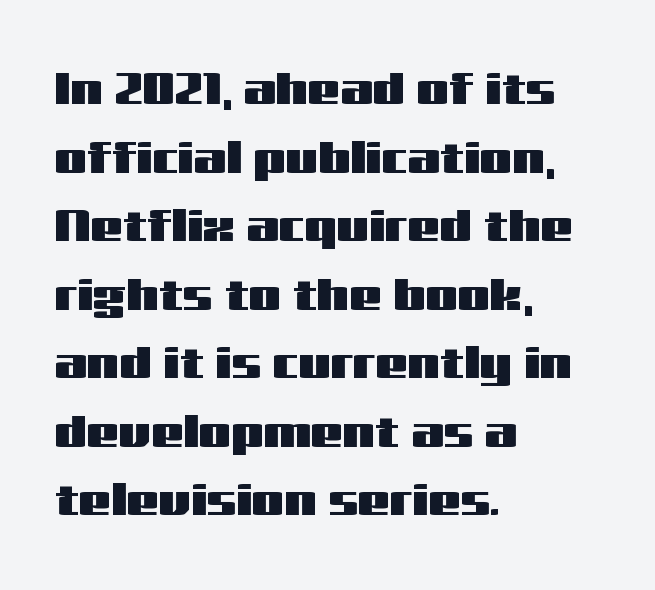
{"serif": "no", "italic": "no", "width": "wide", "stroke_contrast": "medium", "x_height": "medium", "monospaced": "no", "underline": "no", "align": "left", "line_spacing": "normal", "line_spacing_ratio": 1.49, "letter_spacing": "normal", "letter_spacing_em": 0.0, "glyph_px": 46}
